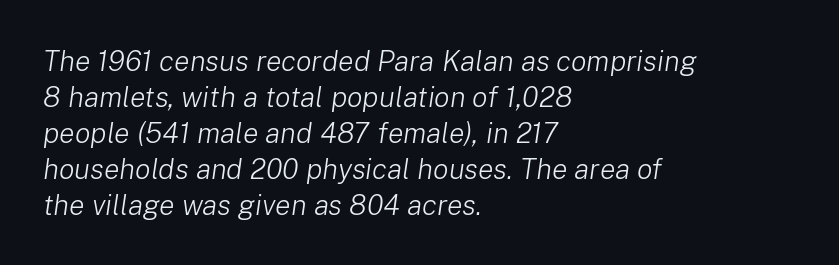
The type is set solid horizontally, with unmodified tracking. The whole block is typeset with a tilt. The letters advance in unequal steps, a hallmark of proportional type. Alignment: flush left. Vertical stems look standard width or narrower in stroke.
